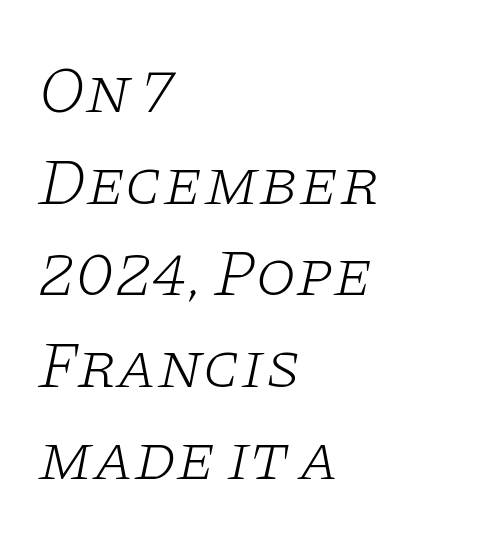
Do the characters align in a grid? No, the font is proportional. Examine the stroke ends and you'll spot serifs. Beneath every word, the page is bare. Words appear dense and cohesive because spacing is normal.
